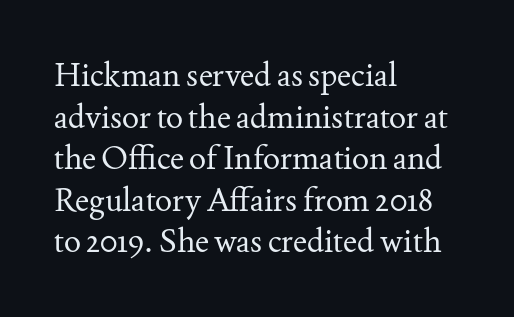
What kind of face is this? One with serifs. The rendering uses a moderate line-height, typical for paragraphs. This sample has the flowing, uneven cadence of proportional lettering. A bare baseline throughout the passage. Every character sits straight up, as roman type does.
